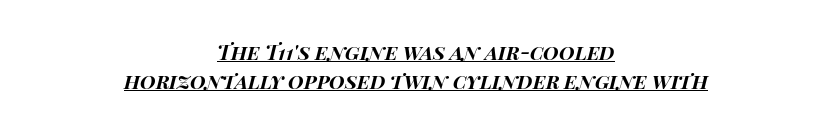
The characters look thick and weighty, a clear bold. When letters slant like this, we call the style italic. The rendering positions every line midway between the sides. This block has exactly the height ordinary leading produces. How are the letters spaced? Ordinarily, with no added tracking. Every word sits above its own underline.
